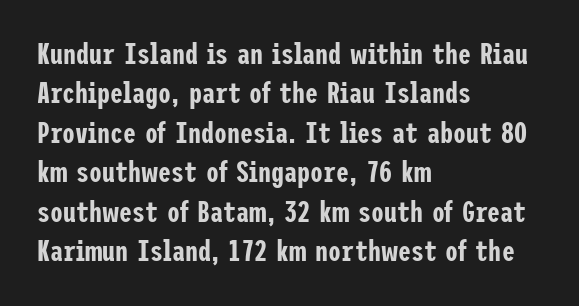
Q: Is the text italic (slanted)? A: No, it is upright.
Q: Is the typeface a serif or a sans-serif typeface? A: Sans-serif.
Q: Is the text underlined? A: No.
Q: How is the paragraph aligned? A: Left-aligned.
Q: Is the spacing between letters normal or unusually wide? A: Normal.
Q: Is the spacing between lines tight, normal or loose? A: Normal.
Q: Width (condensed, normal, or wide)? A: Condensed.
Q: Stroke contrast? A: Low.
Q: x-height? A: Medium.
